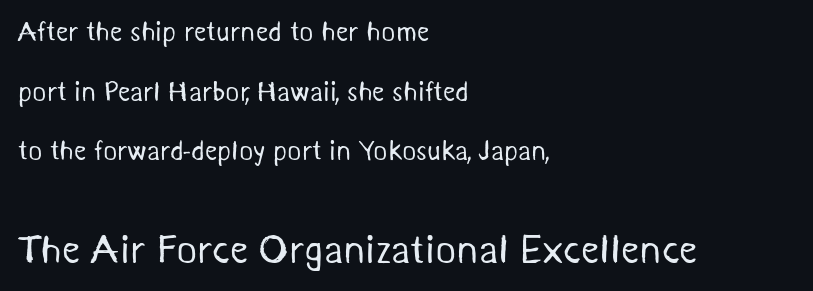
Casual observation: everything's shoved over to the left. A great deal of white space separates one row of letters from the next. The gap between lines stays unmarked. These lines keep a tight, regular rhythm from letter to letter. Look at the glyph heights: the lower group is clearly the bigger setting.
